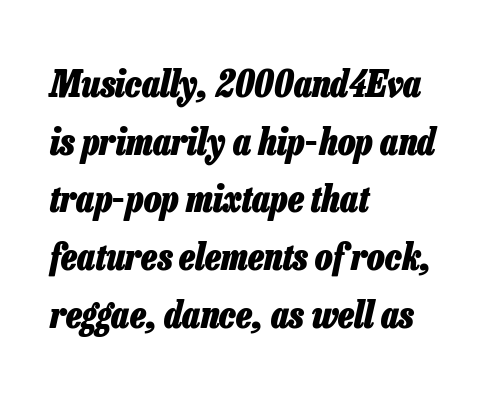
The image shows 37 px heavy, condensed type, italic (leaning right); set left-aligned, normal line spacing (1.56x), normal letter spacing, not underlined; low stroke contrast and a medium x-height.
